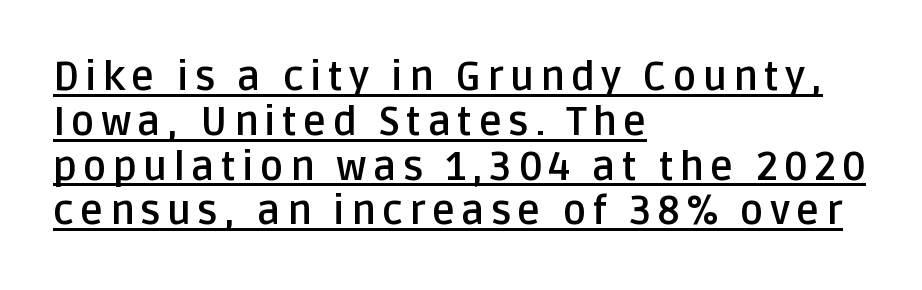
Q: Is the text bold? A: Yes.
Q: Is the text italic (slanted)? A: No, it is upright.
Q: Is the typeface a serif or a sans-serif typeface? A: Sans-serif.
Q: Is the text underlined? A: Yes.
Q: How is the paragraph aligned? A: Left-aligned.
Q: Is the spacing between lines tight, normal or loose? A: Tight.
Q: Width (condensed, normal, or wide)? A: Normal.
Q: Stroke contrast? A: Low.
Q: x-height? A: Large.
Q: Monospaced? A: No.
